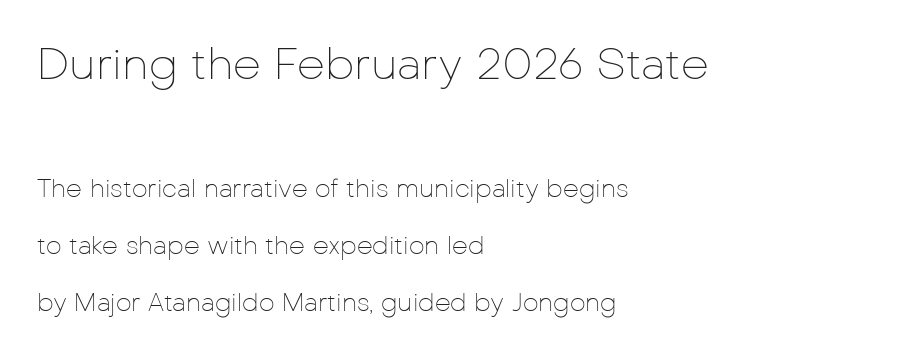
The passage shown is typed in a proportional face where columns would drift. The glyphs are unaccompanied by any horizontal stroke below them. Caption: face not bold, strokes unweighted. Ascenders rise straight up at ninety degrees. The type family on display is of the sans-serif kind.
